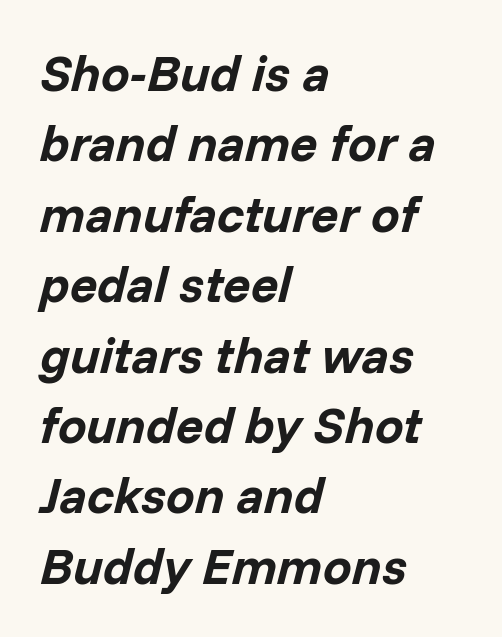
{"italic": "yes", "lean": "right", "slant_degrees": 14, "bold": "yes", "weight": "bold", "width": "normal", "stroke_contrast": "low", "x_height": "medium", "monospaced": "no", "underline": "no", "align": "left", "line_spacing": "normal", "line_spacing_ratio": 1.38, "letter_spacing": "normal", "letter_spacing_em": 0.0, "glyph_px": 51}
